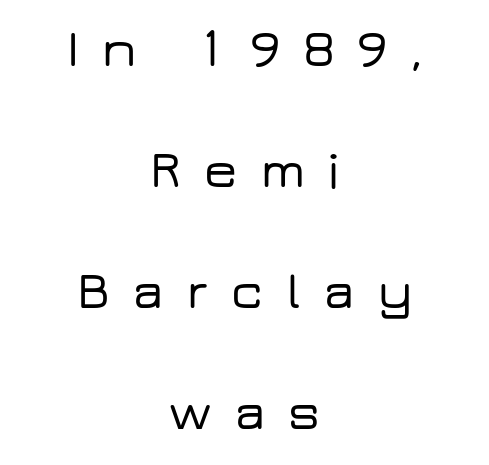
Q: Is the text italic (slanted)? A: No, it is upright.
Q: Is the typeface a serif or a sans-serif typeface? A: Sans-serif.
Q: Is the text underlined? A: No.
Q: How is the paragraph aligned? A: Centered.
Q: Is the spacing between letters normal or unusually wide? A: Unusually wide.
Q: Is the spacing between lines tight, normal or loose? A: Loose.
Q: Width (condensed, normal, or wide)? A: Wide.
Q: Stroke contrast? A: Low.
Q: x-height? A: Medium.
Q: Monospaced? A: No.
